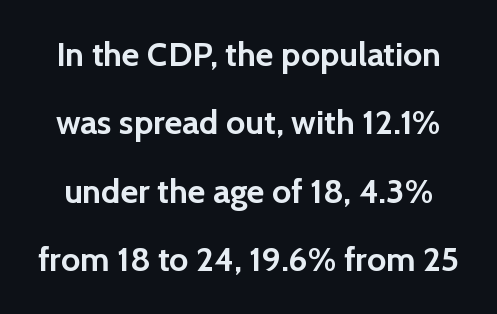
Q: Is the text bold? A: Yes.
Q: Is the text italic (slanted)? A: No, it is upright.
Q: Is the typeface a serif or a sans-serif typeface? A: Sans-serif.
Q: Is the text underlined? A: No.
Q: Is the spacing between letters normal or unusually wide? A: Normal.
Q: Is the spacing between lines tight, normal or loose? A: Loose.
Q: Width (condensed, normal, or wide)? A: Normal.
Q: x-height? A: Medium.
Q: Monospaced? A: No.
